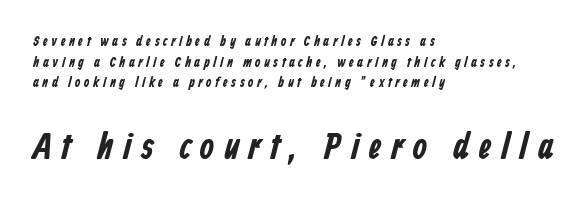
The ragged edge is on the right, which tells us the setting is flush left. These lines have a slow, spaced-out rhythm from letter to letter. Heavy-handed strokes throughout: this text is bold. In terms of letterform style, serifs are entirely absent.
